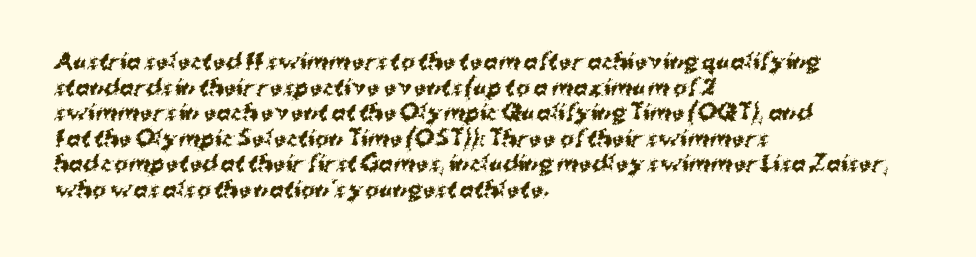
The image shows 21 px bold type; set left-aligned, line spacing 1.22x, normal letter spacing, not underlined.
